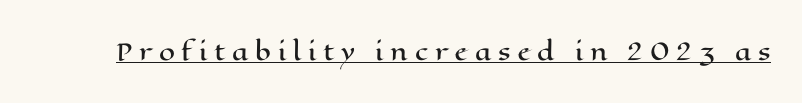
Q: Is the text italic (slanted)? A: No, it is upright.
Q: Is the text underlined? A: Yes.
Q: Is the spacing between letters normal or unusually wide? A: Unusually wide.
